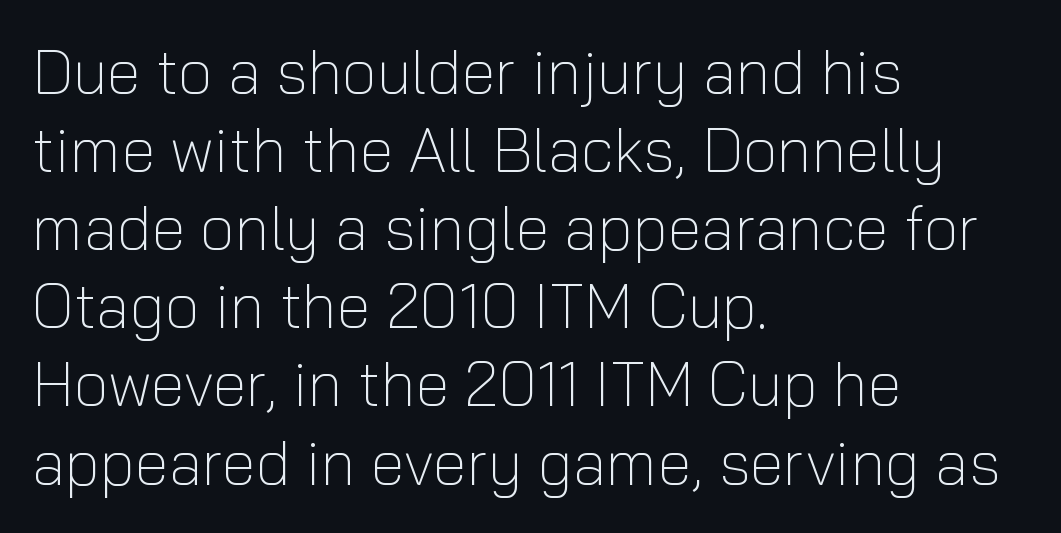
Q: Is the text bold? A: No.
Q: Is the text italic (slanted)? A: No, it is upright.
Q: Is the typeface a serif or a sans-serif typeface? A: Sans-serif.
Q: Is the text underlined? A: No.
Q: How is the paragraph aligned? A: Left-aligned.
Q: Is the spacing between letters normal or unusually wide? A: Normal.
Q: Is the spacing between lines tight, normal or loose? A: Normal.
Q: Width (condensed, normal, or wide)? A: Normal.
Q: Stroke contrast? A: Low.
Q: x-height? A: Medium.
Q: Monospaced? A: No.
